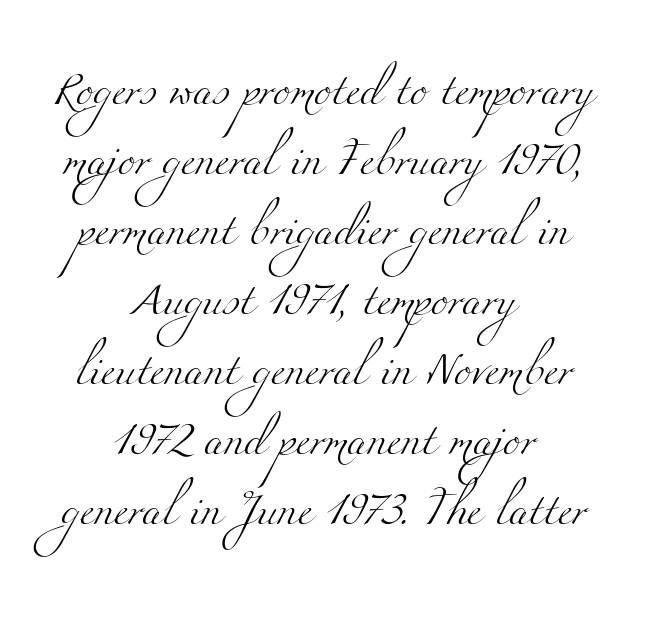
The image shows 32 px light, wide type; set centered, loose line spacing (2.19x), normal letter spacing, not underlined; medium stroke contrast and a small x-height.
